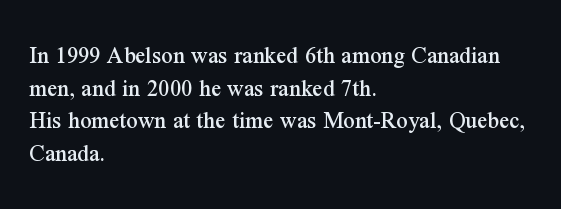
Q: Is the text italic (slanted)? A: No, it is upright.
Q: Is the text underlined? A: No.
Q: How is the paragraph aligned? A: Left-aligned.
Q: Is the spacing between letters normal or unusually wide? A: Normal.
Q: Is the spacing between lines tight, normal or loose? A: Normal.
